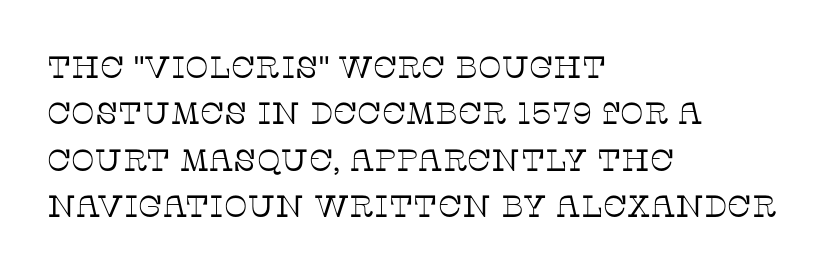
The image shows 31 px thin serif type, upright; set left-aligned, normal line spacing (1.5x), normal letter spacing, not underlined; low stroke contrast and a large x-height.
